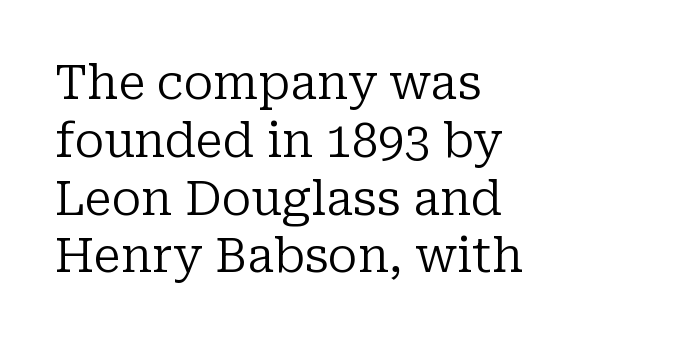
Line beginnings align vertically; line endings do not. Font category for this specimen: serif. A bare baseline throughout the passage. You could not count columns in this text — the font is proportionally spaced. If you drew a line through each stem, it would be perfectly vertical.
